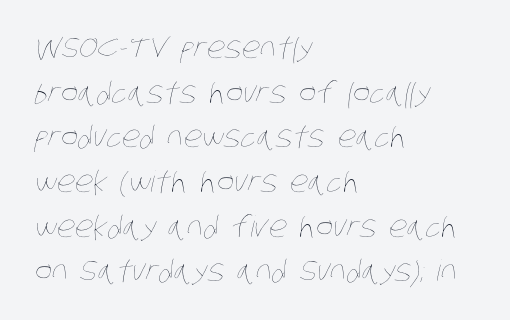
Q: Is the text bold? A: No.
Q: Is the text underlined? A: No.
Q: How is the paragraph aligned? A: Left-aligned.
Q: Is the spacing between letters normal or unusually wide? A: Normal.
Q: Is the spacing between lines tight, normal or loose? A: Normal.
Q: Width (condensed, normal, or wide)? A: Condensed.
Q: Stroke contrast? A: Low.
Q: x-height? A: Large.
Q: Monospaced? A: No.
